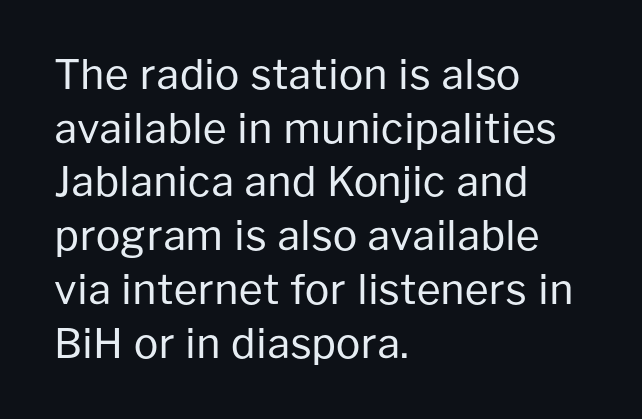
Q: Is the text bold? A: No.
Q: Is the text italic (slanted)? A: No, it is upright.
Q: Is the typeface a serif or a sans-serif typeface? A: Sans-serif.
Q: Is the text underlined? A: No.
Q: How is the paragraph aligned? A: Left-aligned.
Q: Is the spacing between letters normal or unusually wide? A: Normal.
Q: Is the spacing between lines tight, normal or loose? A: Normal.
Q: Width (condensed, normal, or wide)? A: Normal.
Q: Stroke contrast? A: Low.
Q: x-height? A: Medium.
Q: Monospaced? A: No.
